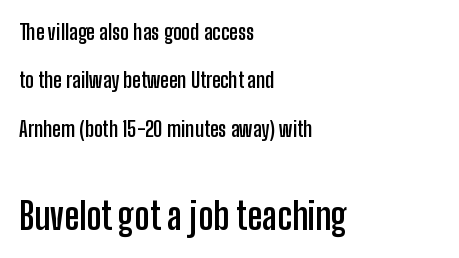
Tall strokes in this sample are plumb rather than angled. Summary of vertical rhythm: relaxed, with wide interline spacing. Here the second block reads like a headline and the first like body copy. A clean baseline with only descenders dipping below it.
